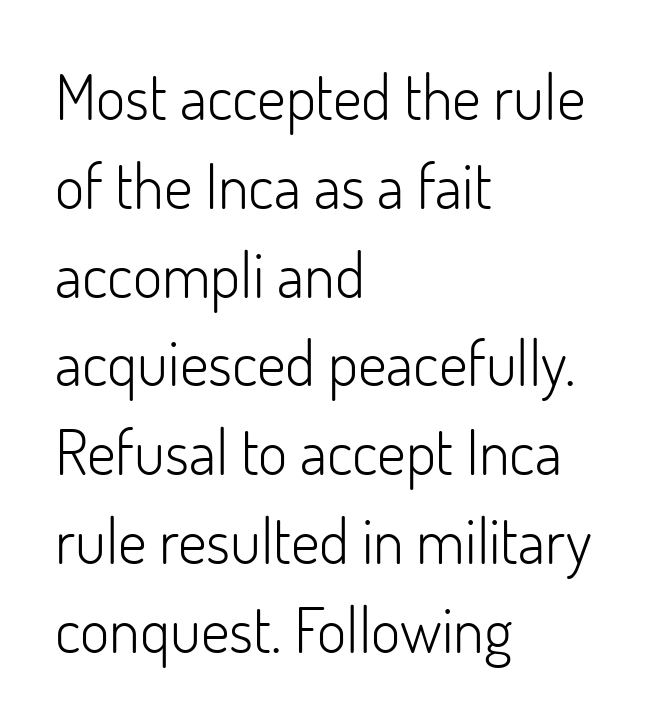
The passage shown is typeset with a sans-serif family. Short and long lines alike share a common starting point at left. The line-height multiplier appears to be the usual default. If you drew a line through each stem, it would be perfectly vertical. The letterforms sit at book weight or below. Think of a printed novel: that variable character pitch is what you see here.
